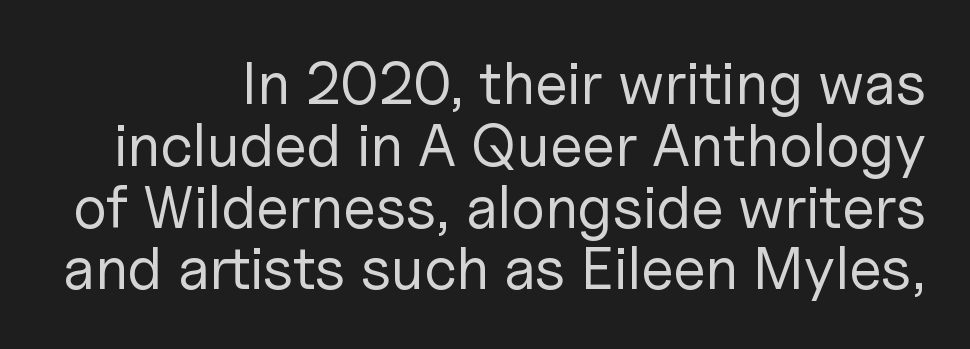
Vertical strokes here are truly vertical. Line endings align vertically; line beginnings do not. A typesetter would call this leading minimal, almost set solid. No extra tracking has been applied to these lines.
